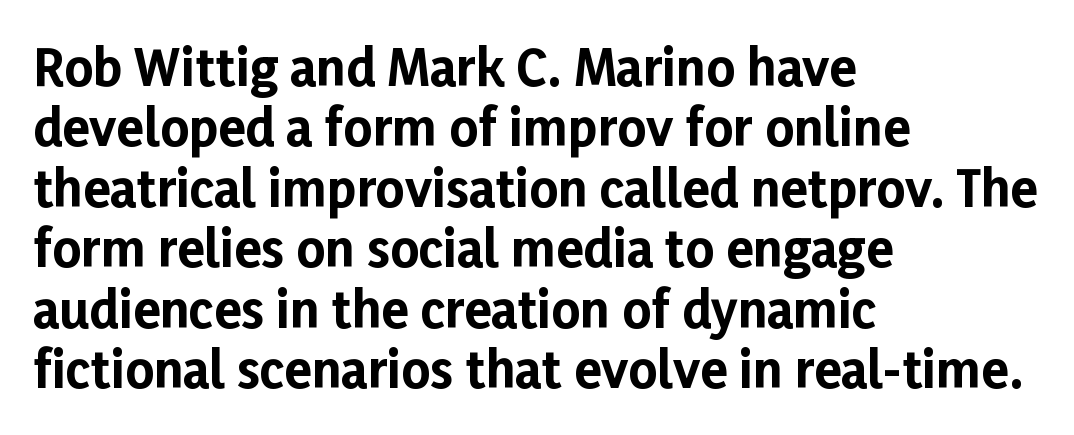
{"serif": "no", "italic": "no", "bold": "yes", "weight": "bold", "width": "normal", "stroke_contrast": "low", "x_height": "medium", "monospaced": "no", "underline": "no", "align": "left", "line_spacing_ratio": 1.21, "letter_spacing": "normal", "letter_spacing_em": 0.0, "glyph_px": 50}
